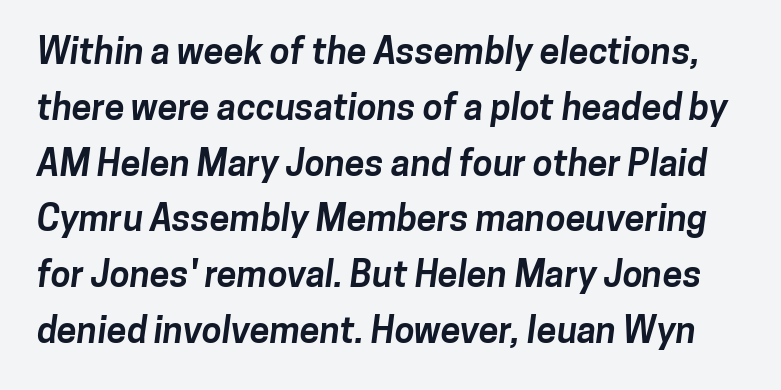
{"serif": "no", "bold": "yes", "weight": "bold", "width": "normal", "stroke_contrast": "low", "x_height": "medium", "monospaced": "no", "underline": "no", "line_spacing": "normal", "line_spacing_ratio": 1.55, "letter_spacing": "normal", "letter_spacing_em": 0.0, "glyph_px": 36}
